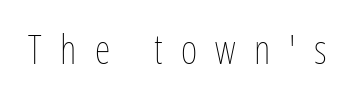
The image shows 40 px thin, condensed type, upright; set unusually wide letter spacing (+0.46 em), not underlined; low stroke contrast and a medium x-height.
